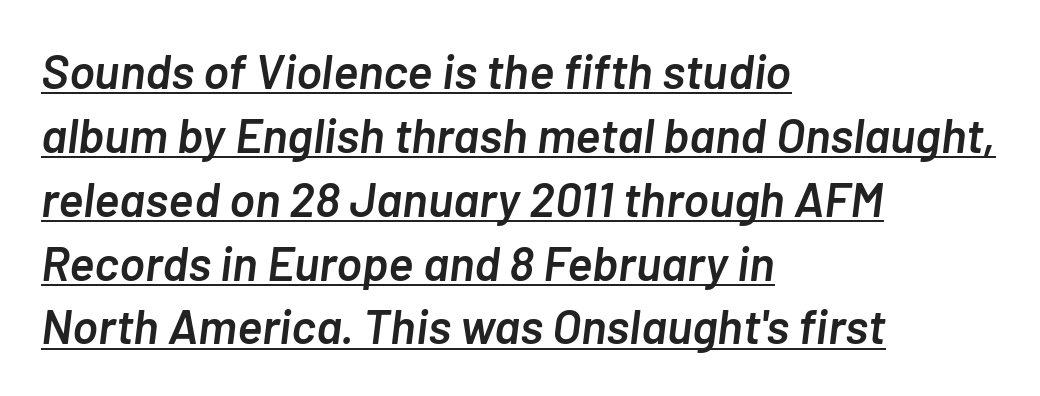
The image shows 48 px semibold type, italic (leaning right); set left-aligned, normal line spacing (1.33x), normal letter spacing, underlined; low stroke contrast and a medium x-height.
